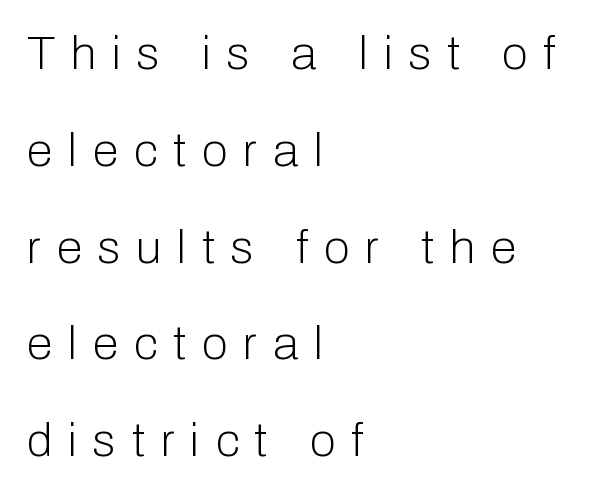
{"serif": "no", "italic": "no", "bold": "no", "weight": "light", "width": "normal", "stroke_contrast": "low", "x_height": "medium", "monospaced": "no", "underline": "no", "align": "left", "line_spacing": "loose", "line_spacing_ratio": 2.06, "letter_spacing": "wide", "letter_spacing_em": 0.34, "glyph_px": 47}
